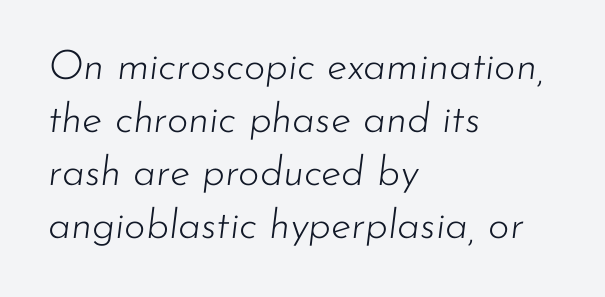
{"italic": "yes", "lean": "right", "slant_degrees": 7, "bold": "no", "weight": "light", "width": "normal", "stroke_contrast": "low", "x_height": "small", "monospaced": "no", "underline": "no", "align": "left", "line_spacing": "normal", "line_spacing_ratio": 1.29, "letter_spacing": "normal", "letter_spacing_em": 0.0, "glyph_px": 41}
